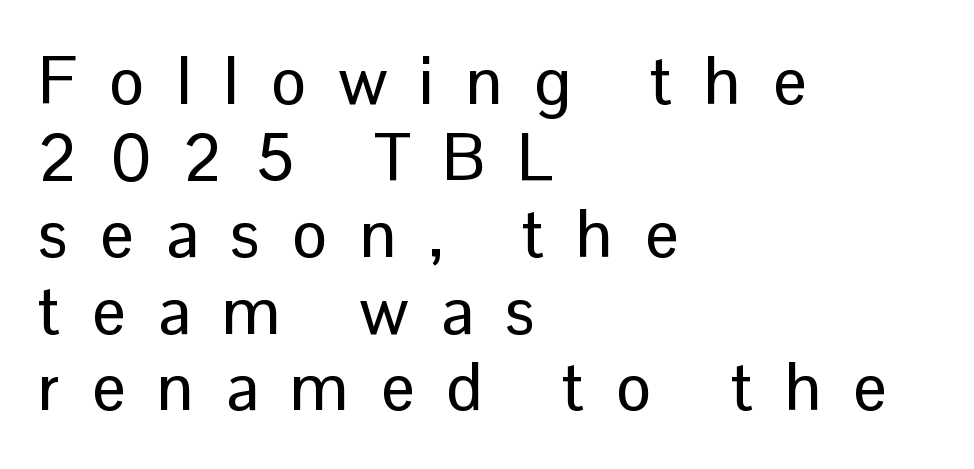
Q: Is the text italic (slanted)? A: No, it is upright.
Q: Is the typeface a serif or a sans-serif typeface? A: Sans-serif.
Q: Is the text underlined? A: No.
Q: How is the paragraph aligned? A: Left-aligned.
Q: Is the spacing between letters normal or unusually wide? A: Unusually wide.
Q: Width (condensed, normal, or wide)? A: Normal.
Q: Stroke contrast? A: Low.
Q: x-height? A: Medium.
Q: Monospaced? A: No.
